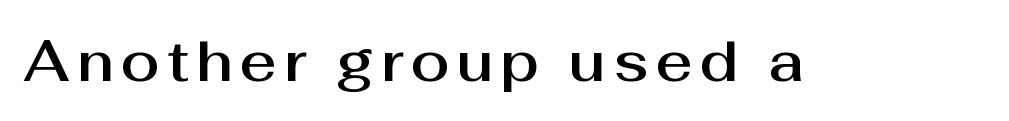
Do the characters align in a grid? No, the font is proportional. A bare baseline throughout the passage. A typesetter would label this face a sans. Tall strokes in this sample are plumb rather than angled.
